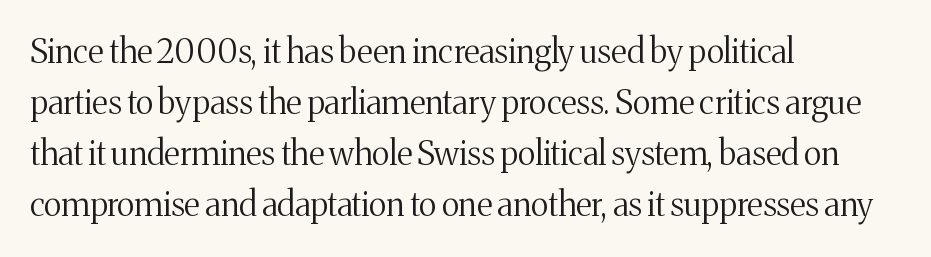
The leading is moderate, giving the passage an even texture. Nobody drew a line under any word here. Character widths vary here, with narrow letters taking less room than wide ones. The characters display serif detailing at their extremities.
